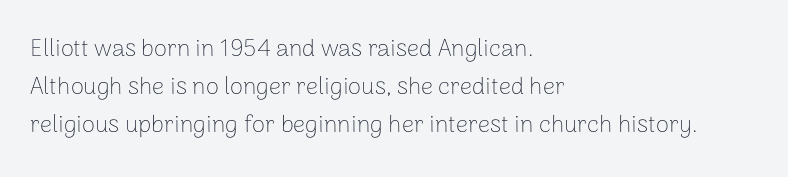
Is there much room between lines? A standard amount, neither cramped nor airy. A roman cut, with each character standing at attention. How are the letters spaced? Ordinarily, with no added tracking. This rendering features lettering with no underline. The paragraph shown leans on its left margin. The weight tops out at a normal text grade.
